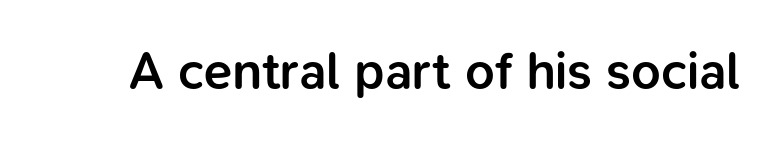
Weight check: semibold — heavier than regular, not quite bold. Words float on clear page, feet unadorned. Spacing verdict: proportional, widths tailored to each character. Does the lettering tilt? It doesn't — this is upright.
